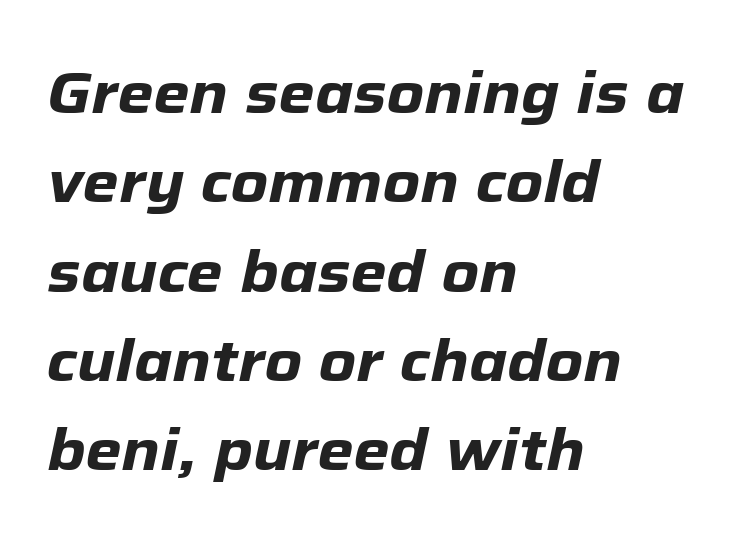
{"italic": "yes", "lean": "right", "slant_degrees": 12, "bold": "yes", "weight": "heavy", "width": "normal", "stroke_contrast": "low", "x_height": "medium", "monospaced": "no", "underline": "no", "align": "left", "line_spacing": "normal", "line_spacing_ratio": 1.54, "letter_spacing": "normal", "letter_spacing_em": 0.0, "glyph_px": 58}
